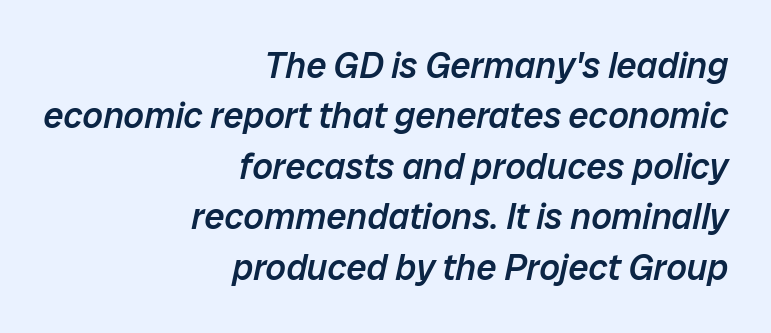
The image shows 36 px semibold type, italic (leaning right); set right-aligned, normal line spacing (1.4x), normal letter spacing, not underlined; low stroke contrast and a medium x-height.
